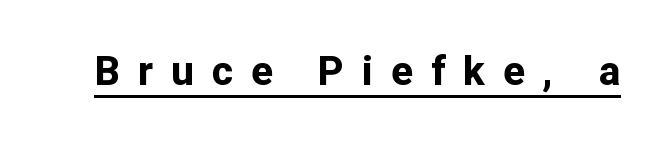
The image shows 40 px bold sans-serif type, upright; set unusually wide letter spacing (+0.45 em), underlined; low stroke contrast and a medium x-height.
